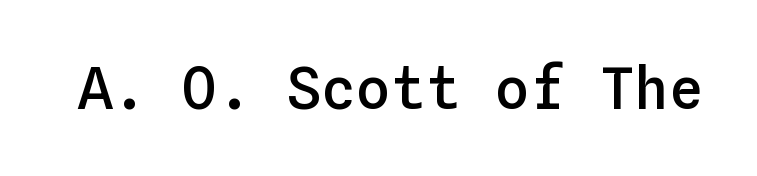
The image shows 58 px semibold type, upright, monospaced; set normal letter spacing, not underlined; low stroke contrast and a medium x-height.
